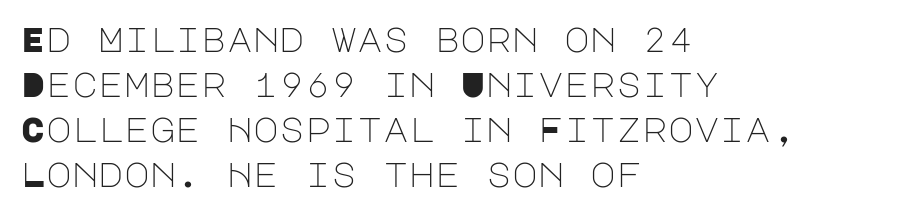
Visually the block forms a straight wall on the left and a jagged coastline on the right. Words appear dense and cohesive because spacing is normal. A normal amount of white space separates one row of letters from the next. A quiet, ordinary-to-light weight characterises the typeface. These lines are composed in type without serifs. You can tell it's not italic because the verticals are truly vertical.
